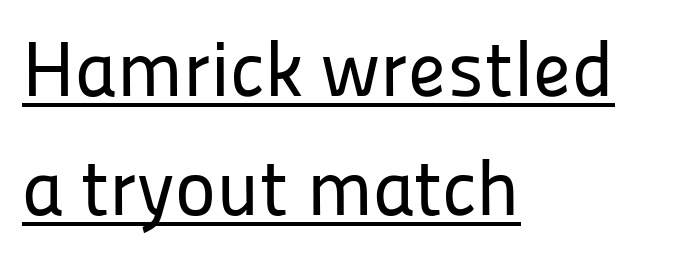
Q: Is the text italic (slanted)? A: No, it is upright.
Q: Is the typeface a serif or a sans-serif typeface? A: Sans-serif.
Q: Is the text underlined? A: Yes.
Q: How is the paragraph aligned? A: Left-aligned.
Q: Is the spacing between letters normal or unusually wide? A: Normal.
Q: Is the spacing between lines tight, normal or loose? A: Normal.
Q: Width (condensed, normal, or wide)? A: Normal.
Q: Stroke contrast? A: Low.
Q: x-height? A: Medium.
Q: Monospaced? A: No.
